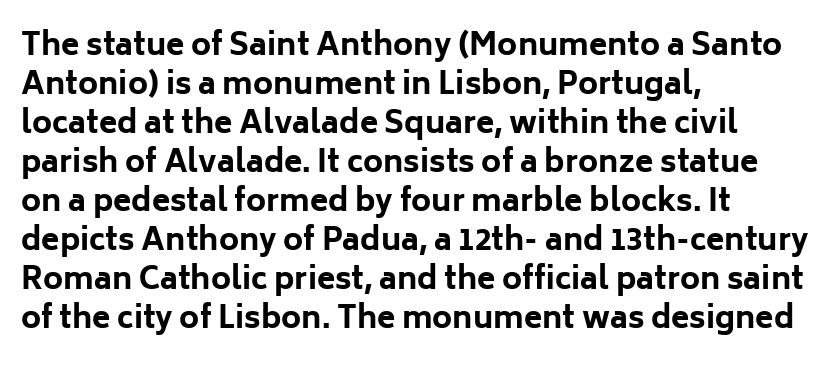
Q: Is the text bold? A: Yes.
Q: Is the text italic (slanted)? A: No, it is upright.
Q: Is the typeface a serif or a sans-serif typeface? A: Sans-serif.
Q: Is the text underlined? A: No.
Q: How is the paragraph aligned? A: Left-aligned.
Q: Is the spacing between letters normal or unusually wide? A: Normal.
Q: Is the spacing between lines tight, normal or loose? A: Normal.
Q: Width (condensed, normal, or wide)? A: Normal.
Q: Stroke contrast? A: Low.
Q: x-height? A: Medium.
Q: Monospaced? A: No.
